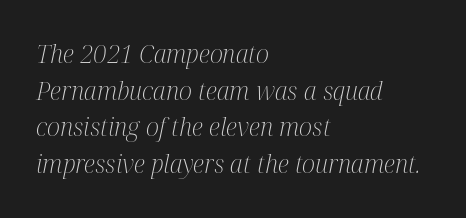
Q: Is the text bold? A: No.
Q: Is the text italic (slanted)? A: Yes, it leans right by about 12 degrees.
Q: Is the text underlined? A: No.
Q: How is the paragraph aligned? A: Left-aligned.
Q: Is the spacing between letters normal or unusually wide? A: Normal.
Q: Is the spacing between lines tight, normal or loose? A: Normal.
